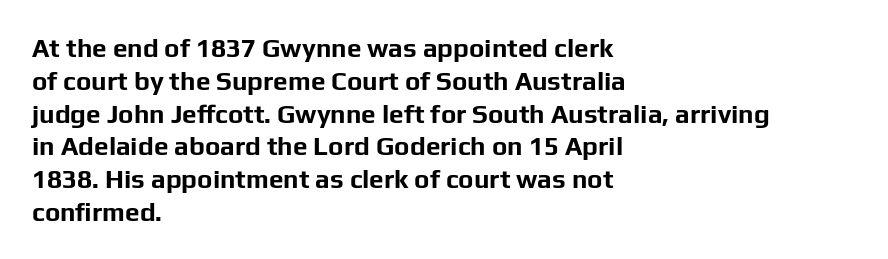
Q: Is the text bold? A: Yes.
Q: Is the text italic (slanted)? A: No, it is upright.
Q: Is the text underlined? A: No.
Q: How is the paragraph aligned? A: Left-aligned.
Q: Is the spacing between letters normal or unusually wide? A: Normal.
Q: Is the spacing between lines tight, normal or loose? A: Normal.
